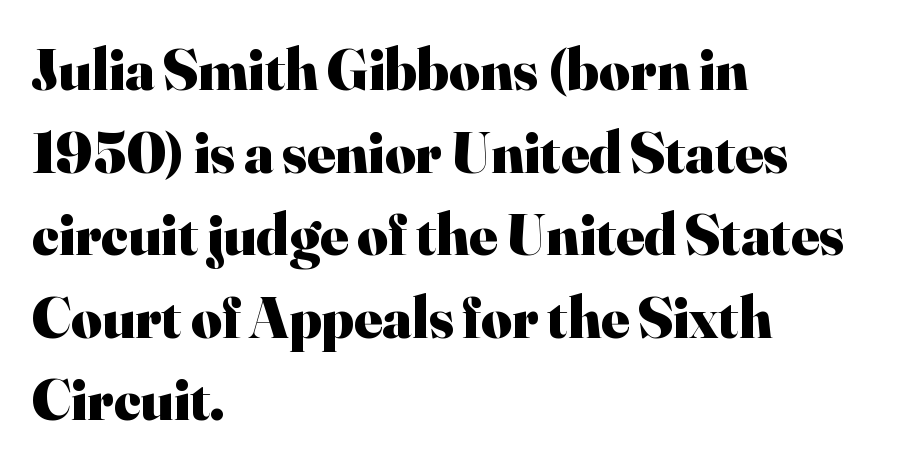
{"serif": "yes", "italic": "no", "bold": "yes", "weight": "heavy", "width": "normal", "stroke_contrast": "high", "x_height": "small", "monospaced": "no", "underline": "no", "align": "left", "line_spacing": "normal", "line_spacing_ratio": 1.4, "letter_spacing": "normal", "letter_spacing_em": 0.0, "glyph_px": 59}
